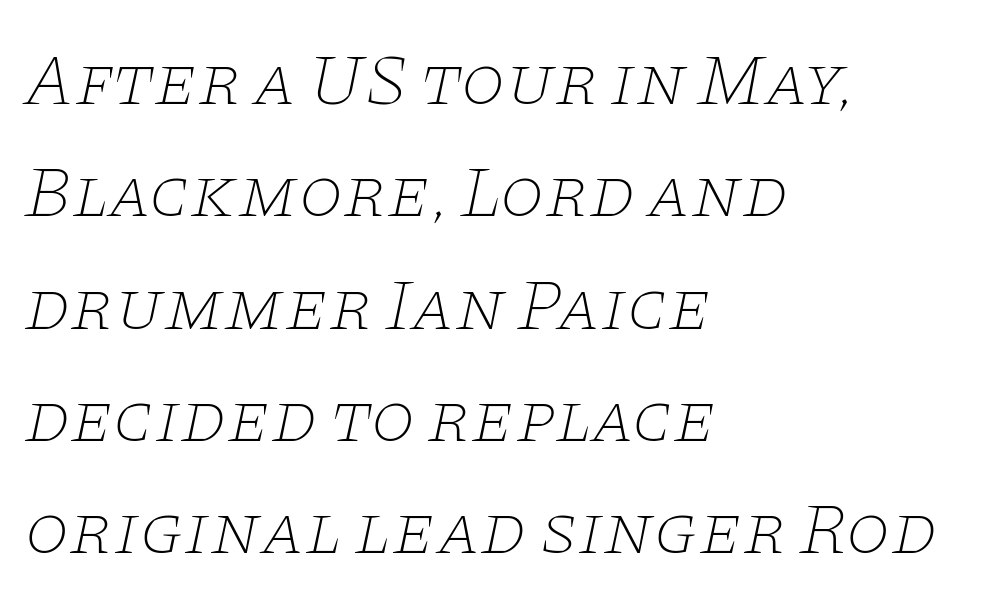
This rendering employs a face with finishing strokes, i.e., a serif. A typesetter would call this leading conventional body-copy spacing. Is the block centered? No — it sits flush against the left margin. This sample has the flowing, uneven cadence of proportional lettering. These lines keep a tight, regular rhythm from letter to letter. Looking at the ascenders, they clearly lean.
